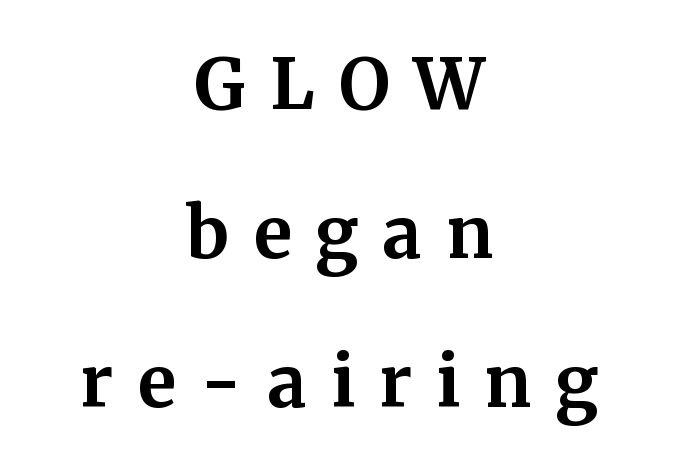
{"serif": "yes", "italic": "no", "bold": "yes", "weight": "bold", "width": "normal", "stroke_contrast": "medium", "x_height": "medium", "monospaced": "no", "underline": "no", "align": "center", "line_spacing": "loose", "line_spacing_ratio": 2.13, "letter_spacing": "wide", "letter_spacing_em": 0.34, "glyph_px": 70}
